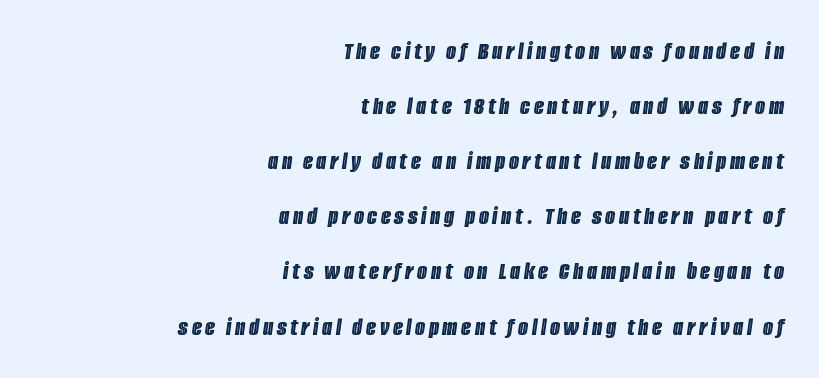
Horizontal bands of white between lines are thick stripes. The specimen reads as italic at a glance. The space beneath each line is pristine and unruled. Line ends are locked; line starts wander.
